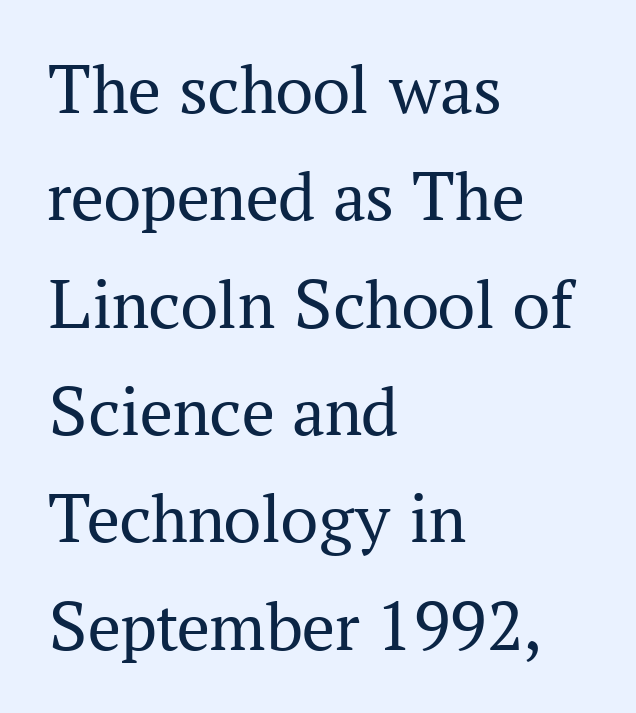
Q: Is the text bold? A: No.
Q: Is the text italic (slanted)? A: No, it is upright.
Q: Is the typeface a serif or a sans-serif typeface? A: Serif.
Q: Is the text underlined? A: No.
Q: How is the paragraph aligned? A: Left-aligned.
Q: Is the spacing between letters normal or unusually wide? A: Normal.
Q: Is the spacing between lines tight, normal or loose? A: Normal.
Q: Width (condensed, normal, or wide)? A: Normal.
Q: Stroke contrast? A: Medium.
Q: x-height? A: Medium.
Q: Monospaced? A: No.
